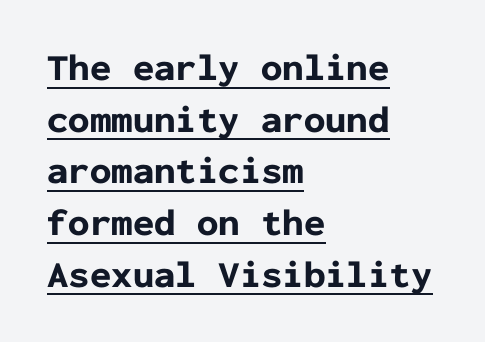
Beneath each row of characters lies a ruled line. Fixed-width glyphs throughout — classic coding-font behaviour. Emphasis by weight is at full strength: bold. This sample is left-justified, so line endings fall wherever the words run out.
